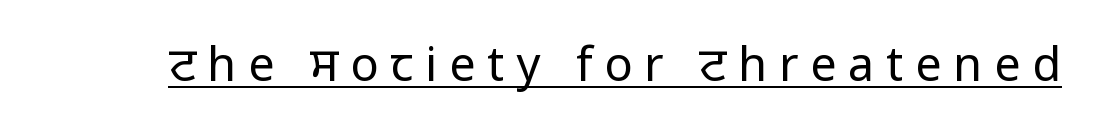
Q: Is the text bold? A: No.
Q: Is the text italic (slanted)? A: No, it is upright.
Q: Is the typeface a serif or a sans-serif typeface? A: Sans-serif.
Q: Is the text underlined? A: Yes.
Q: Is the spacing between letters normal or unusually wide? A: Unusually wide.
Q: Width (condensed, normal, or wide)? A: Normal.
Q: Stroke contrast? A: Low.
Q: x-height? A: Medium.
Q: Monospaced? A: No.
